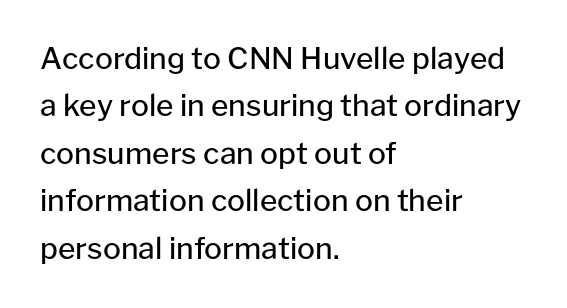
Q: Is the text bold? A: No.
Q: Is the text italic (slanted)? A: No, it is upright.
Q: Is the typeface a serif or a sans-serif typeface? A: Sans-serif.
Q: Is the text underlined? A: No.
Q: How is the paragraph aligned? A: Left-aligned.
Q: Is the spacing between letters normal or unusually wide? A: Normal.
Q: Is the spacing between lines tight, normal or loose? A: Normal.
Q: Width (condensed, normal, or wide)? A: Normal.
Q: Stroke contrast? A: Low.
Q: x-height? A: Medium.
Q: Monospaced? A: No.
